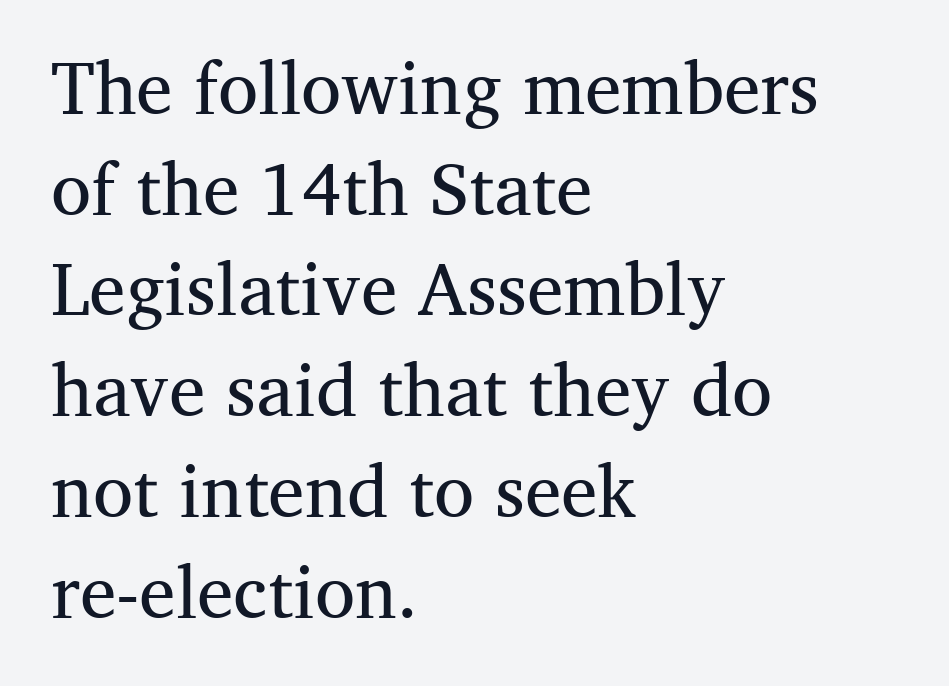
Q: Is the text bold? A: No.
Q: Is the text italic (slanted)? A: No, it is upright.
Q: Is the typeface a serif or a sans-serif typeface? A: Serif.
Q: Is the text underlined? A: No.
Q: How is the paragraph aligned? A: Left-aligned.
Q: Is the spacing between letters normal or unusually wide? A: Normal.
Q: Is the spacing between lines tight, normal or loose? A: Normal.
Q: Width (condensed, normal, or wide)? A: Normal.
Q: Stroke contrast? A: Medium.
Q: x-height? A: Medium.
Q: Monospaced? A: No.
